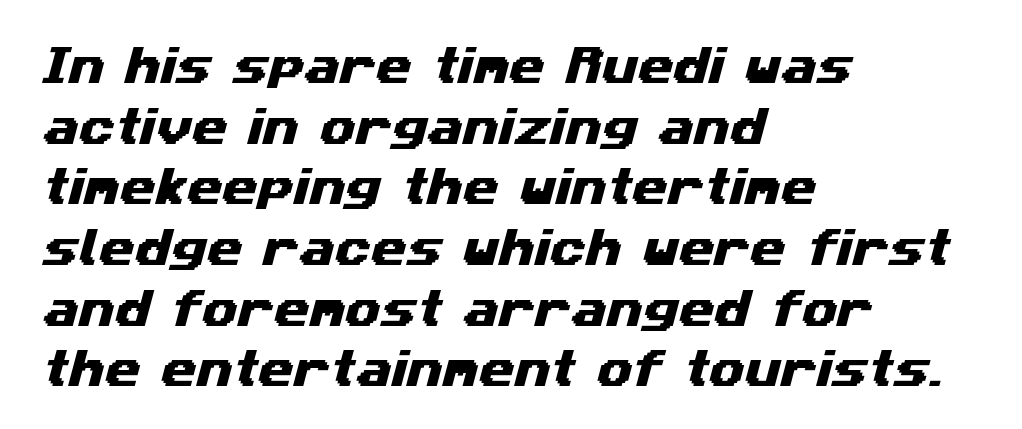
The specimen omits any rule beneath the text block's lines. There is no visible air inserted between adjacent glyphs. A classic flush-left, rag-right setting is used for this passage. A typesetter would call this leading conventional body-copy spacing.
